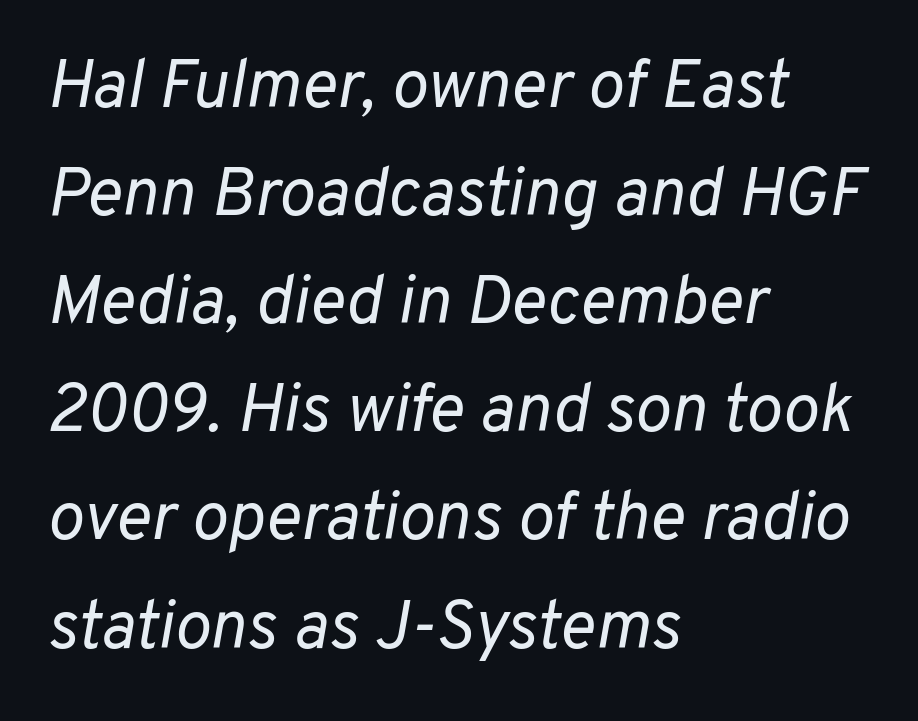
{"italic": "yes", "lean": "right", "slant_degrees": 10, "bold": "no", "weight": "regular", "width": "normal", "stroke_contrast": "low", "x_height": "medium", "monospaced": "no", "underline": "no", "align": "left", "line_spacing": "normal", "line_spacing_ratio": 1.59, "letter_spacing": "normal", "letter_spacing_em": 0.0, "glyph_px": 68}
